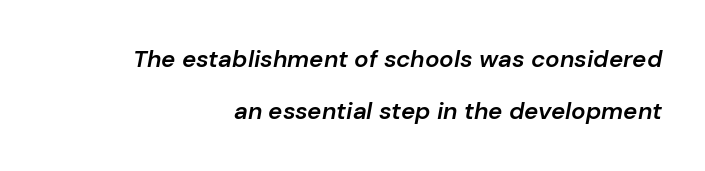
The image shows 24 px text type, italic (leaning right); set right-aligned, loose line spacing (2.18x), normal letter spacing, not underlined.
